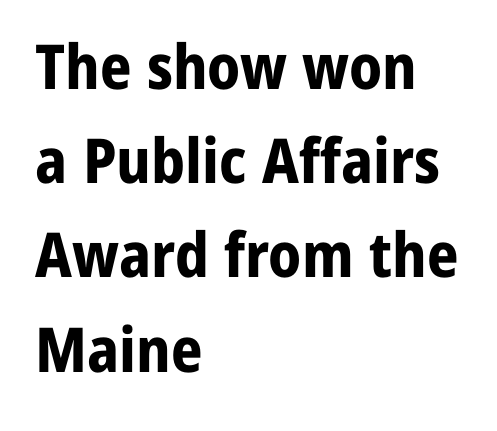
Q: Is the text bold? A: Yes.
Q: Is the text italic (slanted)? A: No, it is upright.
Q: Is the typeface a serif or a sans-serif typeface? A: Sans-serif.
Q: Is the text underlined? A: No.
Q: How is the paragraph aligned? A: Left-aligned.
Q: Is the spacing between letters normal or unusually wide? A: Normal.
Q: Is the spacing between lines tight, normal or loose? A: Normal.
Q: Width (condensed, normal, or wide)? A: Normal.
Q: Stroke contrast? A: Low.
Q: x-height? A: Medium.
Q: Monospaced? A: No.
